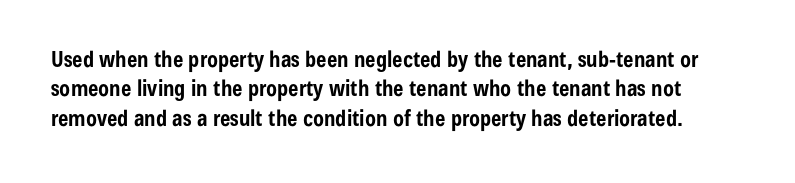
{"italic": "no", "bold": "yes", "underline": "no", "line_spacing": "normal", "line_spacing_ratio": 1.33, "letter_spacing": "normal", "letter_spacing_em": 0.0, "glyph_px": 22}
